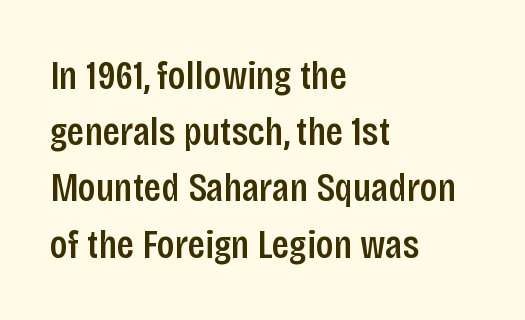
{"serif": "no", "italic": "no", "bold": "semi", "weight": "semibold", "width": "condensed", "stroke_contrast": "low", "x_height": "large", "monospaced": "no", "underline": "no", "align": "left", "line_spacing": "normal", "line_spacing_ratio": 1.37, "letter_spacing": "normal", "letter_spacing_em": 0.0, "glyph_px": 41}
